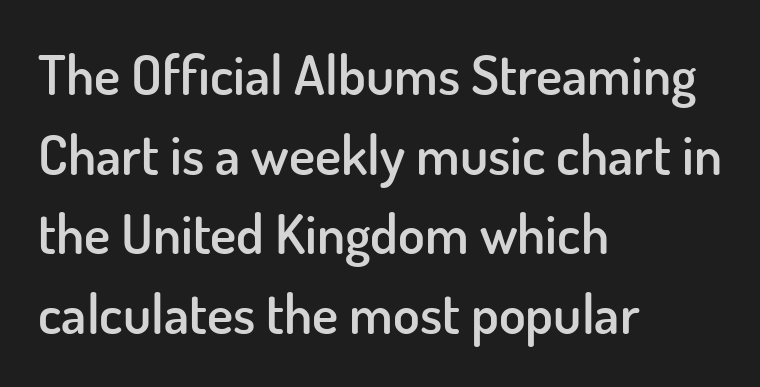
{"serif": "no", "italic": "no", "bold": "semi", "weight": "semibold", "width": "normal", "stroke_contrast": "low", "x_height": "small", "monospaced": "no", "underline": "no", "align": "left", "line_spacing": "normal", "line_spacing_ratio": 1.45, "letter_spacing": "normal", "letter_spacing_em": 0.0, "glyph_px": 55}
